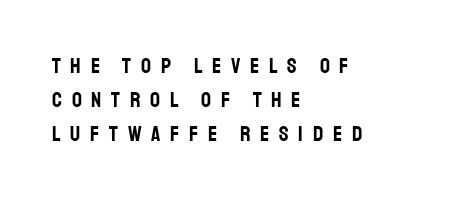
Q: Is the text italic (slanted)? A: No, it is upright.
Q: Is the text underlined? A: No.
Q: How is the paragraph aligned? A: Left-aligned.
Q: Is the spacing between letters normal or unusually wide? A: Unusually wide.
Q: Is the spacing between lines tight, normal or loose? A: Normal.
